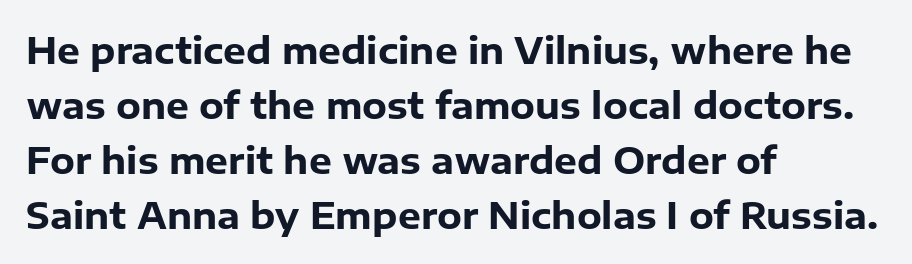
It's the straight-up-and-down kind of type. The rag falls on the right side of this text block. The passage shown stacks its lines at a standard gap. Varying glyph widths throughout — classic text-font behaviour. Letterform terminals end flat and unadorned throughout the passage. The face used here is rendered with its standard letterfit.
